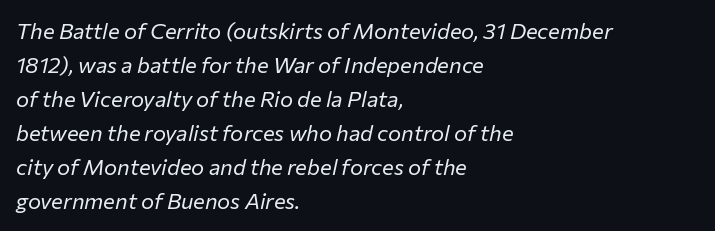
Q: Is the text bold? A: No.
Q: Is the text italic (slanted)? A: Yes, it leans right by about 12 degrees.
Q: Is the text underlined? A: No.
Q: How is the paragraph aligned? A: Left-aligned.
Q: Is the spacing between letters normal or unusually wide? A: Normal.
Q: Is the spacing between lines tight, normal or loose? A: Normal.
